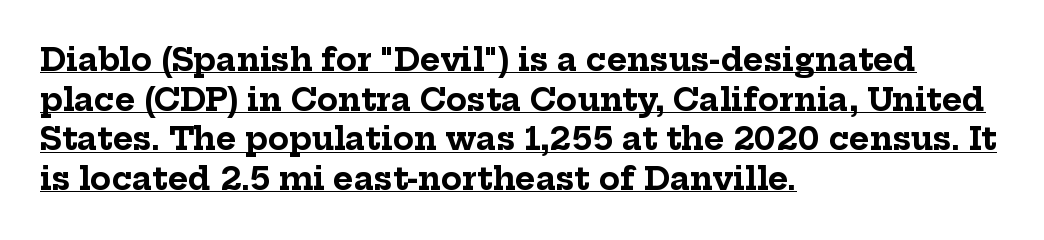
The image shows 31 px bold serif type, upright; set left-aligned, normal line spacing (1.28x), normal letter spacing, underlined; low stroke contrast and a medium x-height.
